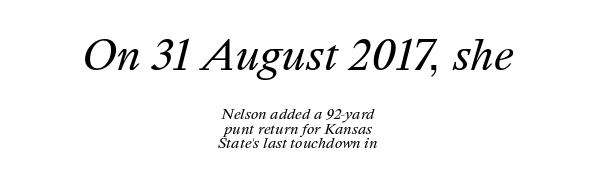
{"italic": "yes", "lean": "right", "slant_degrees": 16, "bold": "no", "weight": "regular", "width": "normal", "stroke_contrast": "medium", "x_height": "medium", "monospaced": "no", "underline": "no", "align": "center", "line_spacing": "tight", "line_spacing_ratio": 1.05, "letter_spacing": "normal", "letter_spacing_em": 0.0, "larger_block": "first", "size_ratio": 2.93, "glyph_px": 41}
